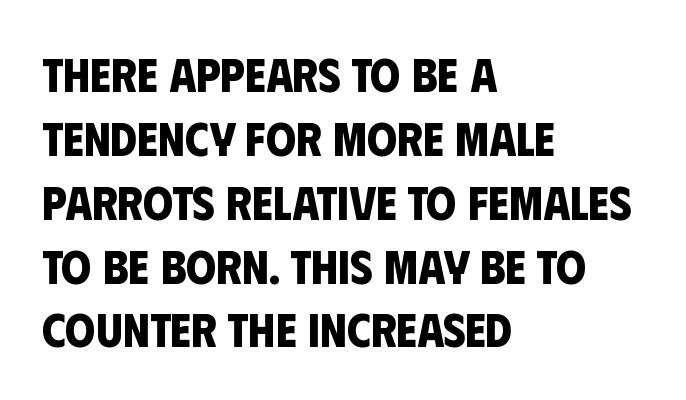
{"serif": "no", "bold": "yes", "weight": "bold", "width": "condensed", "stroke_contrast": "low", "x_height": "large", "monospaced": "no", "underline": "no", "align": "left", "line_spacing": "normal", "line_spacing_ratio": 1.33, "letter_spacing": "normal", "letter_spacing_em": 0.0, "glyph_px": 48}
